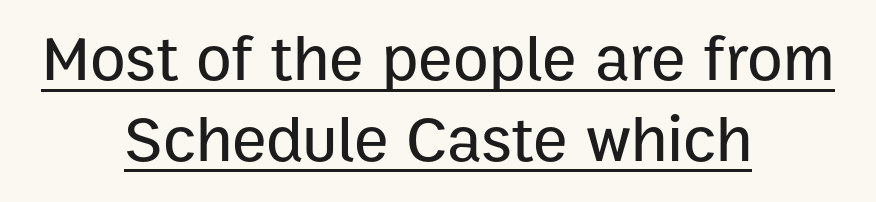
The face used here is proportionally spaced, like ordinary book or web type. Typographically, this falls in the sans-serif category. Looks like someone drew a line under every word here. Nothing unusual about the tracking: characters are spaced as the font intends.
